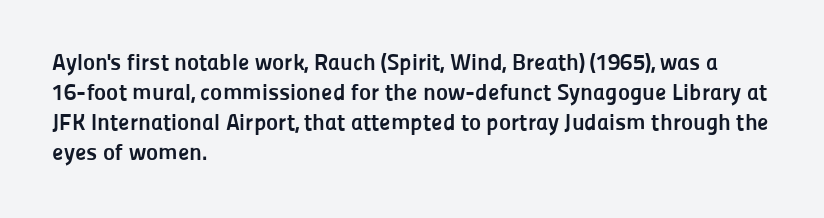
Q: Is the text bold? A: Yes.
Q: Is the text italic (slanted)? A: No, it is upright.
Q: Is the text underlined? A: No.
Q: How is the paragraph aligned? A: Left-aligned.
Q: Is the spacing between letters normal or unusually wide? A: Normal.
Q: Is the spacing between lines tight, normal or loose? A: Normal.
